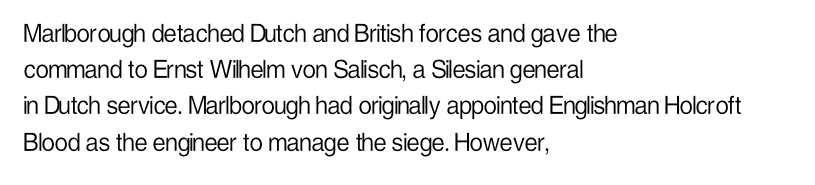
Q: Is the text bold? A: No.
Q: Is the text italic (slanted)? A: No, it is upright.
Q: Is the typeface a serif or a sans-serif typeface? A: Sans-serif.
Q: Is the text underlined? A: No.
Q: How is the paragraph aligned? A: Left-aligned.
Q: Is the spacing between letters normal or unusually wide? A: Normal.
Q: Is the spacing between lines tight, normal or loose? A: Normal.
Q: Width (condensed, normal, or wide)? A: Condensed.
Q: Stroke contrast? A: Low.
Q: x-height? A: Medium.
Q: Monospaced? A: No.
